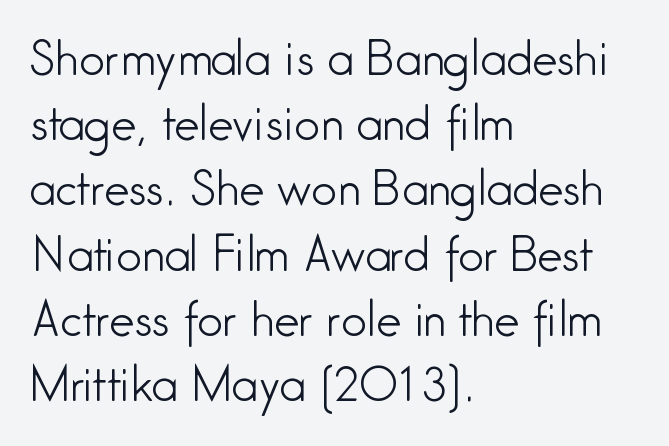
Q: Is the text bold? A: No.
Q: Is the text italic (slanted)? A: No, it is upright.
Q: Is the typeface a serif or a sans-serif typeface? A: Sans-serif.
Q: Is the text underlined? A: No.
Q: How is the paragraph aligned? A: Left-aligned.
Q: Is the spacing between letters normal or unusually wide? A: Normal.
Q: Is the spacing between lines tight, normal or loose? A: Normal.
Q: Width (condensed, normal, or wide)? A: Condensed.
Q: Stroke contrast? A: Low.
Q: x-height? A: Medium.
Q: Monospaced? A: No.
